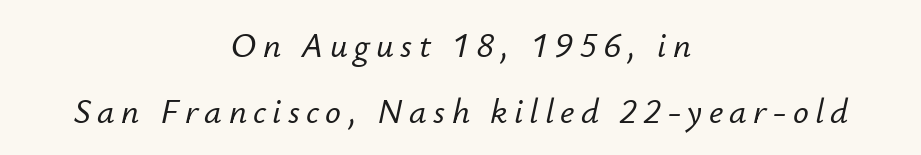
Horizontally, the lines are justified to the midpoint only. In terms of posture, this sample is oblique. This sample has the flowing, uneven cadence of proportional lettering. The space directly below the letters is spotless.
